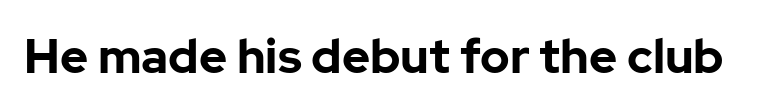
{"serif": "no", "italic": "no", "bold": "yes", "weight": "bold", "width": "normal", "stroke_contrast": "low", "x_height": "medium", "monospaced": "no", "underline": "no", "letter_spacing": "normal", "letter_spacing_em": 0.0, "glyph_px": 48}
